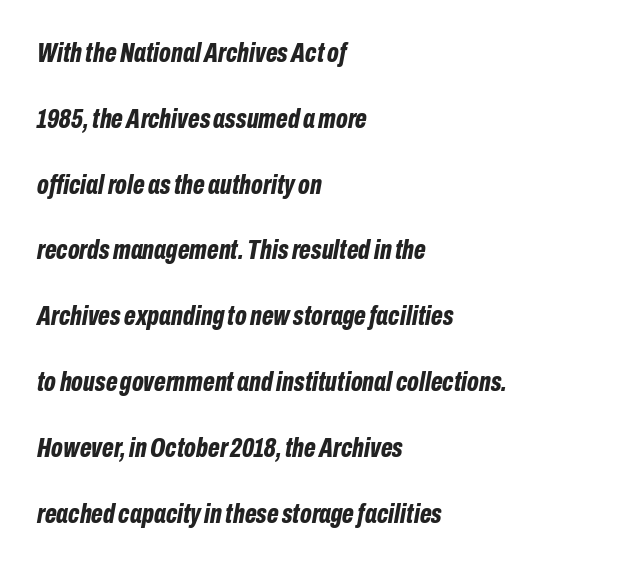
{"italic": "yes", "lean": "right", "slant_degrees": 10, "bold": "yes", "weight": "bold", "width": "condensed", "stroke_contrast": "low", "x_height": "medium", "monospaced": "no", "underline": "no", "align": "left", "line_spacing": "loose", "line_spacing_ratio": 2.35, "letter_spacing": "normal", "letter_spacing_em": 0.0, "glyph_px": 28}
